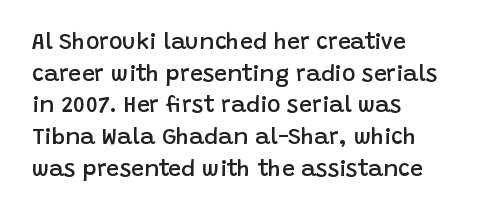
How would I describe the line gaps? Plain and ordinary. A fair bit of extra ink — the face is semibold, not bold. Check the space under the baseline: it is left empty. Style check: upright.
